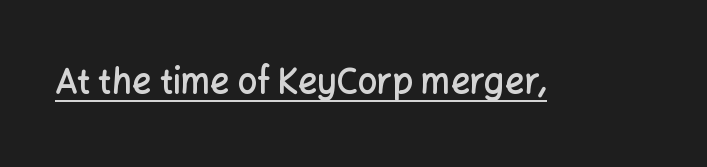
{"serif": "no", "italic": "no", "bold": "semi", "weight": "semibold", "width": "normal", "stroke_contrast": "low", "x_height": "medium", "monospaced": "no", "underline": "yes", "letter_spacing": "normal", "letter_spacing_em": 0.0, "glyph_px": 34}
